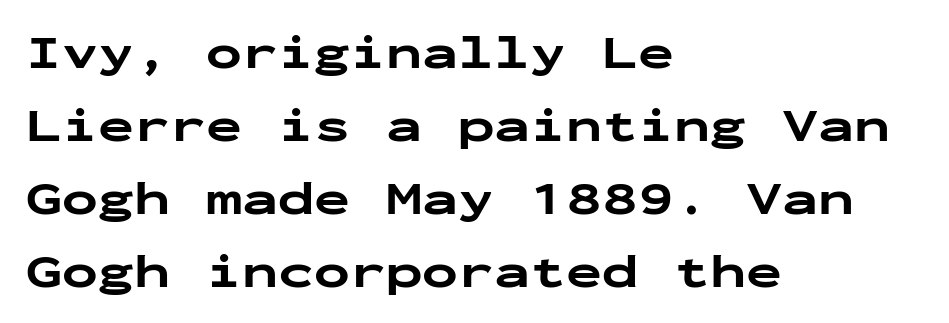
The image shows 48 px bold, wide sans-serif type, upright, monospaced; set left-aligned, normal line spacing (1.52x), normal letter spacing, not underlined; low stroke contrast and a medium x-height.
